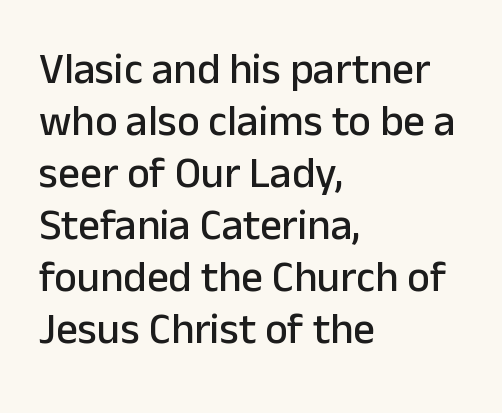
The image shows 43 px sans-serif type, upright; set left-aligned, line spacing 1.21x, normal letter spacing, not underlined; low stroke contrast and a medium x-height.
